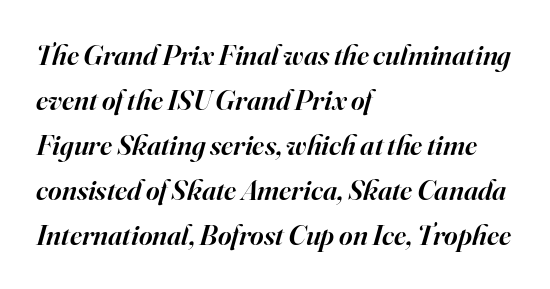
Q: Is the text bold? A: Semi-bold.
Q: Is the text italic (slanted)? A: Yes, it leans right by about 16 degrees.
Q: Is the typeface a serif or a sans-serif typeface? A: Serif.
Q: Is the text underlined? A: No.
Q: How is the paragraph aligned? A: Left-aligned.
Q: Is the spacing between letters normal or unusually wide? A: Normal.
Q: Is the spacing between lines tight, normal or loose? A: Normal.
Q: Width (condensed, normal, or wide)? A: Normal.
Q: Stroke contrast? A: High.
Q: x-height? A: Small.
Q: Monospaced? A: No.
